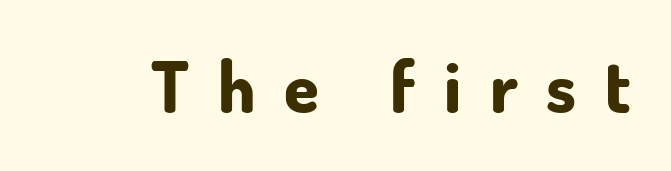
The image shows 70 px bold sans-serif type, upright; set unusually wide letter spacing (+0.41 em), not underlined; low stroke contrast and a small x-height.
